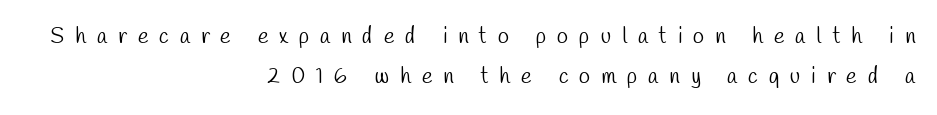
The image shows 22 px text type; set right-aligned, line spacing 1.83x, unusually wide letter spacing (+0.5 em), not underlined.
